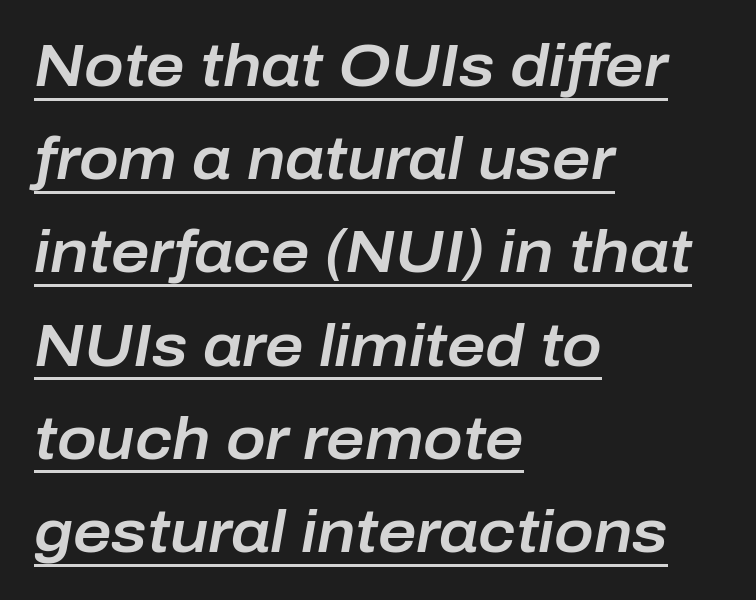
Each word holds together tightly as a unit, with standard inter-letter gaps. Casual observation: everything's shoved over to the left. The passage shown is typed in a proportional face where columns would drift. The words here are underlined. The lines sit at an ordinary, default distance from one another. The lettering tilts uniformly, giving the passage an italic look.
